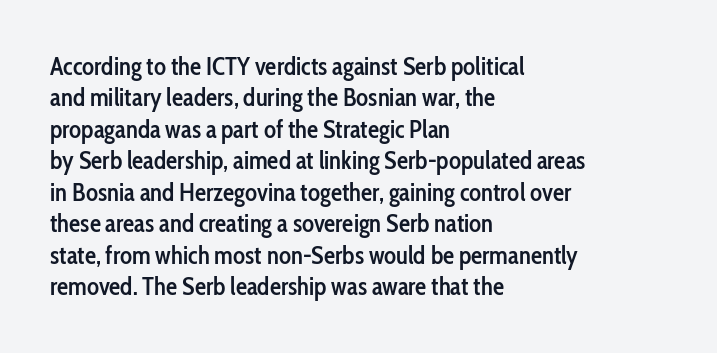
{"italic": "no", "bold": "semi", "underline": "no", "align": "left", "line_spacing": "normal", "line_spacing_ratio": 1.26, "letter_spacing": "normal", "letter_spacing_em": 0.0, "glyph_px": 25}
